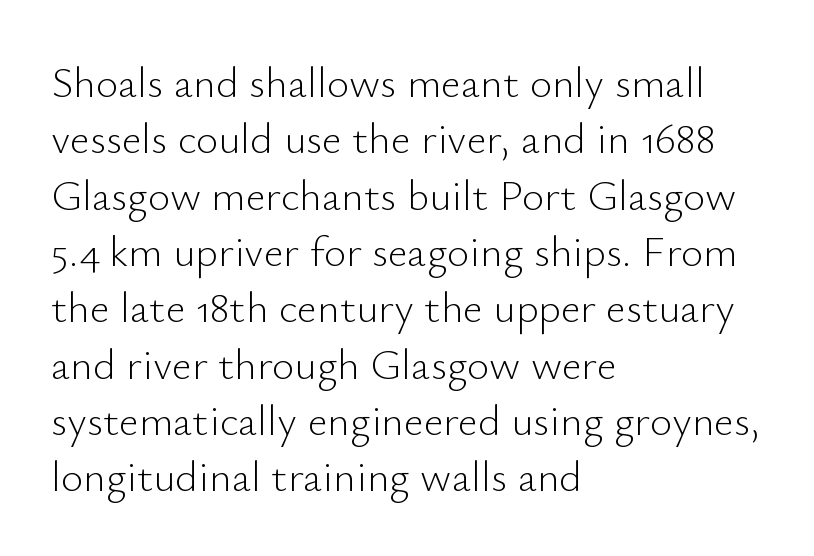
{"serif": "no", "italic": "no", "bold": "no", "weight": "light", "width": "normal", "stroke_contrast": "low", "x_height": "small", "monospaced": "no", "underline": "no", "align": "left", "line_spacing": "normal", "line_spacing_ratio": 1.31, "letter_spacing": "normal", "letter_spacing_em": 0.0, "glyph_px": 43}
